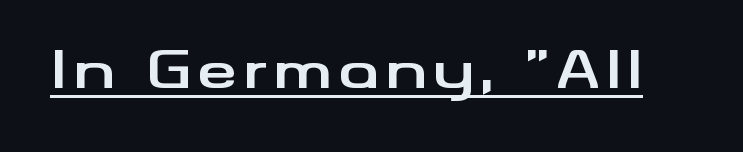
Q: Is the text bold? A: Yes.
Q: Is the text italic (slanted)? A: No, it is upright.
Q: Is the typeface a serif or a sans-serif typeface? A: Sans-serif.
Q: Is the text underlined? A: Yes.
Q: Width (condensed, normal, or wide)? A: Wide.
Q: Stroke contrast? A: Medium.
Q: x-height? A: Small.
Q: Monospaced? A: No.
